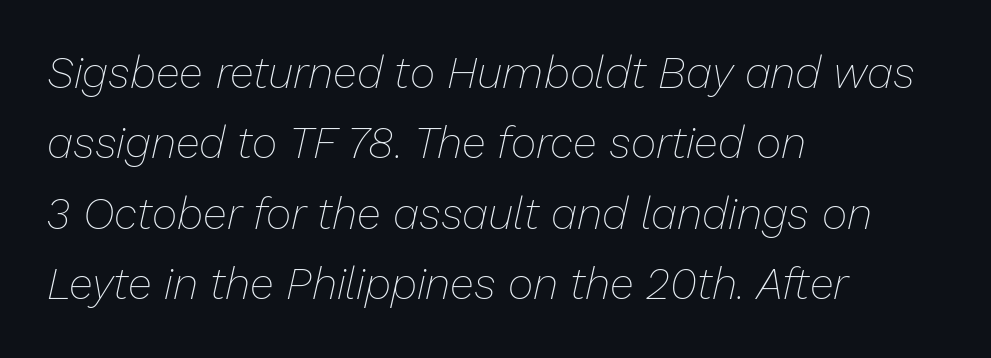
Q: Is the text bold? A: No.
Q: Is the text italic (slanted)? A: Yes, it leans right by about 13 degrees.
Q: Is the text underlined? A: No.
Q: How is the paragraph aligned? A: Left-aligned.
Q: Is the spacing between letters normal or unusually wide? A: Normal.
Q: Is the spacing between lines tight, normal or loose? A: Normal.
Q: Width (condensed, normal, or wide)? A: Normal.
Q: Stroke contrast? A: Low.
Q: x-height? A: Medium.
Q: Monospaced? A: No.
